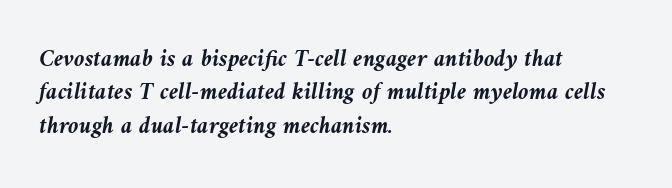
There is no visible air inserted between adjacent glyphs. The foot of each line stays bare and open. A classic flush-left, rag-right setting is used for this passage. The font is running at its bold setting.
